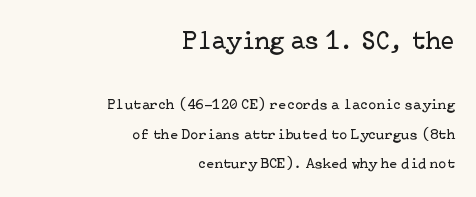
Compared with a typical body face, this is equally light or lighter still. The line-height multiplier appears high, well above default. Which chunk is bigger? The first one — the top block dwarfs the bottom. The lettering holds an erect, upright posture throughout. The zone under the glyphs is completely vacant.
